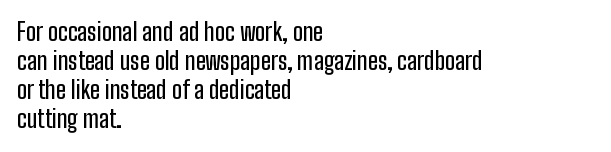
{"italic": "no", "underline": "no", "align": "left", "line_spacing_ratio": 1.21, "letter_spacing": "normal", "letter_spacing_em": 0.0, "glyph_px": 24}
